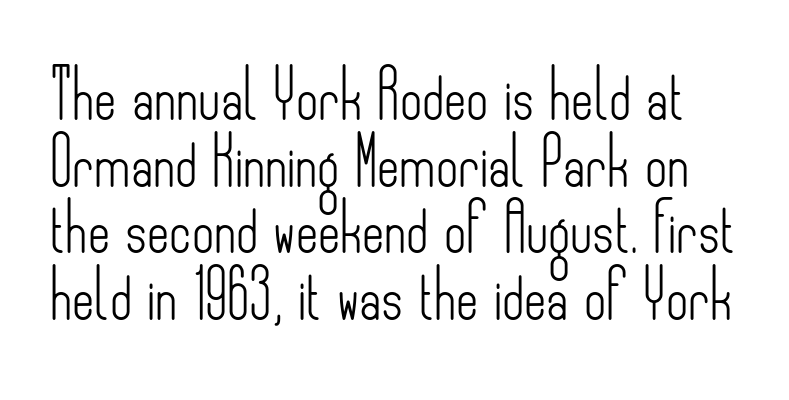
Q: Is the text bold? A: No.
Q: Is the text italic (slanted)? A: No, it is upright.
Q: Is the typeface a serif or a sans-serif typeface? A: Sans-serif.
Q: Is the text underlined? A: No.
Q: Is the spacing between letters normal or unusually wide? A: Normal.
Q: Is the spacing between lines tight, normal or loose? A: Normal.
Q: Width (condensed, normal, or wide)? A: Condensed.
Q: Stroke contrast? A: Low.
Q: x-height? A: Small.
Q: Monospaced? A: No.
